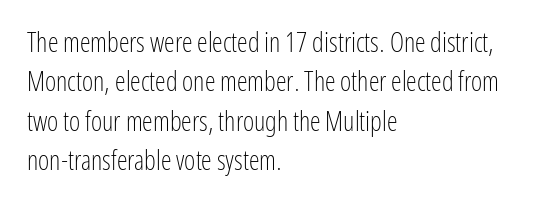
Quick note: not italic, upright. Is the stroke heavy? The answer is a plain regular-or-lighter. The setting favours the left margin, as ordinary paragraphs usually do. Has an underline been added? It has not. Tracking here is standard; glyphs follow each other at the usual distance. Line spacing here is normal.
